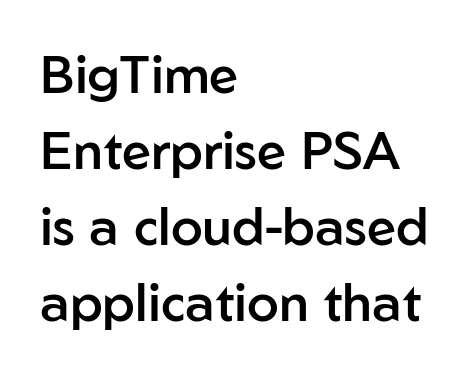
{"serif": "no", "italic": "no", "bold": "semi", "weight": "semibold", "width": "normal", "stroke_contrast": "low", "x_height": "medium", "monospaced": "no", "underline": "no", "align": "left", "line_spacing": "normal", "line_spacing_ratio": 1.46, "letter_spacing": "normal", "letter_spacing_em": 0.0, "glyph_px": 52}
